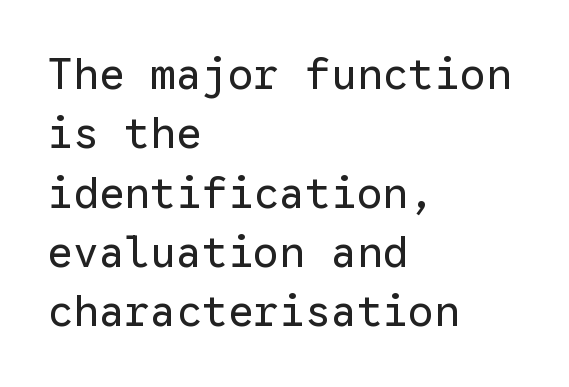
Short note: letters normally spaced. The rag falls on the right side of this text block. This is sans-serif lettering, the kind often seen on screens and signage. Characters remain perfectly vertical along every line.
